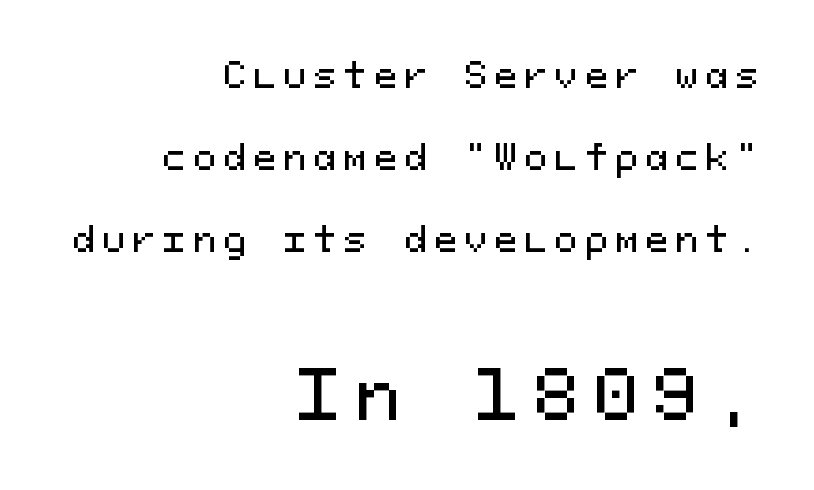
{"serif": "no", "italic": "no", "width": "normal", "stroke_contrast": "medium", "x_height": "medium", "monospaced": "yes", "underline": "no", "align": "right", "line_spacing": "loose", "line_spacing_ratio": 2.41, "letter_spacing": "wide", "letter_spacing_em": 0.22, "larger_block": "second", "size_ratio": 1.97, "glyph_px": 67}
